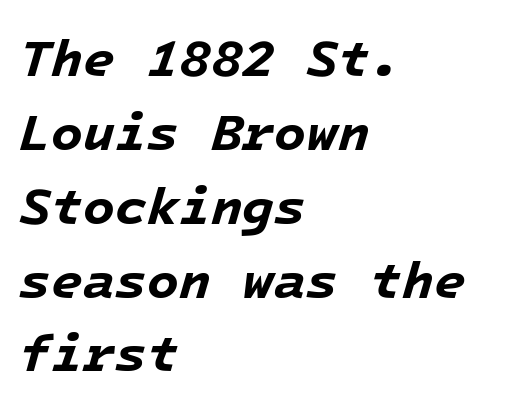
Q: Is the text bold? A: Yes.
Q: Is the text italic (slanted)? A: Yes, it leans right by about 16 degrees.
Q: Is the text underlined? A: No.
Q: How is the paragraph aligned? A: Left-aligned.
Q: Is the spacing between letters normal or unusually wide? A: Normal.
Q: Is the spacing between lines tight, normal or loose? A: Normal.
Q: Width (condensed, normal, or wide)? A: Normal.
Q: Stroke contrast? A: Low.
Q: x-height? A: Medium.
Q: Monospaced? A: Yes.
